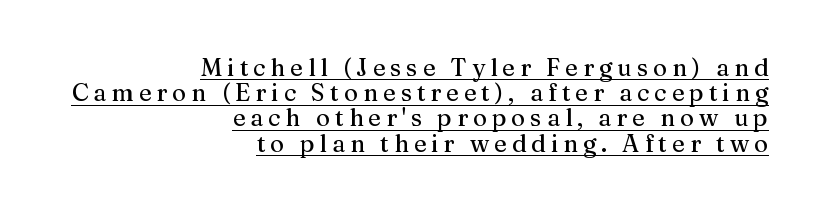
These lines were composed using upright roman letters. Honestly, the rows look squashed on top of each other. These lines are set flush right with a ragged left edge. Compared with undecorated copy, this sample adds a rule below the words. Someone cranked the tracking dial way up on this one.
